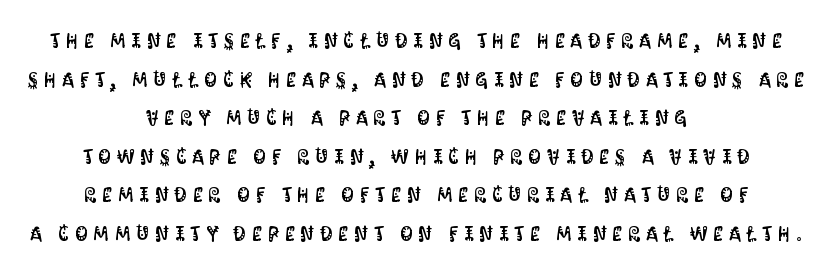
Q: Is the text italic (slanted)? A: No, it is upright.
Q: Is the text underlined? A: No.
Q: How is the paragraph aligned? A: Centered.
Q: Is the spacing between letters normal or unusually wide? A: Unusually wide.
Q: Is the spacing between lines tight, normal or loose? A: Loose.
